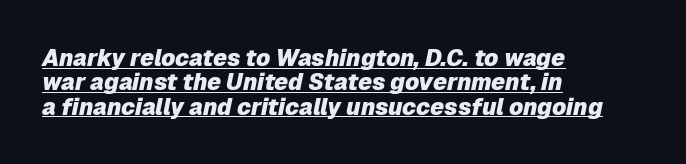
The image shows 23 px bold type, italic (leaning right); set left-aligned, tight line spacing (1.06x), normal letter spacing, underlined.
